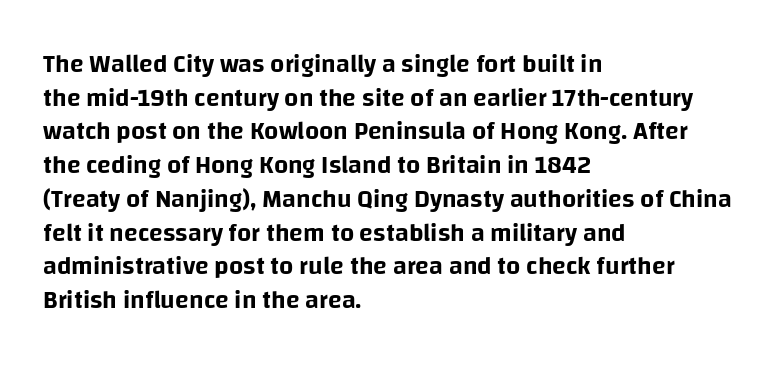
The image shows 25 px text type, upright; set left-aligned, normal line spacing (1.35x), normal letter spacing, not underlined.
